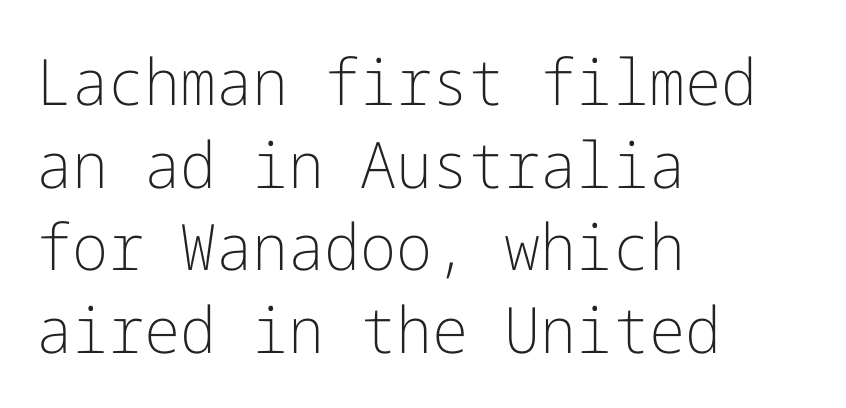
Nothing unusual about the tracking: characters are spaced as the font intends. The leading is moderate, giving the passage an even texture. This sample uses a sans-serif face. One-word summary of the alignment: left. Weight class: somewhere from thin through regular.
